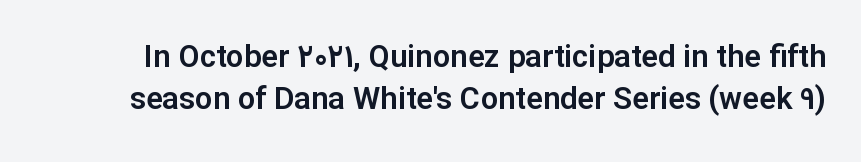
You could not count columns in this text — the font is proportionally spaced. The lettering stays uniformly vertical, giving the passage a roman look. Summary of vertical rhythm: regular, with standard interline spacing. You can tell from the bare stems that sans-serif type was used. Clear beneath every line of the passage. Look at the tracking — it's just the regular setting, nothing added.
